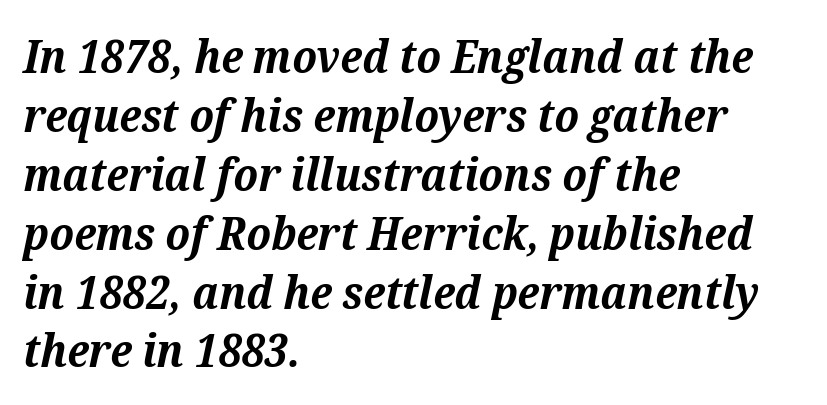
{"serif": "yes", "italic": "yes", "lean": "right", "slant_degrees": 12, "bold": "yes", "weight": "bold", "width": "normal", "stroke_contrast": "medium", "x_height": "medium", "monospaced": "no", "underline": "no", "align": "left", "line_spacing": "normal", "line_spacing_ratio": 1.28, "letter_spacing": "normal", "letter_spacing_em": 0.0, "glyph_px": 46}
